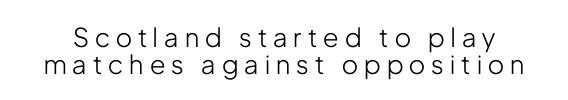
{"italic": "no", "bold": "no", "underline": "no", "line_spacing": "tight", "line_spacing_ratio": 1.03, "letter_spacing": "wide", "letter_spacing_em": 0.24, "glyph_px": 26}
